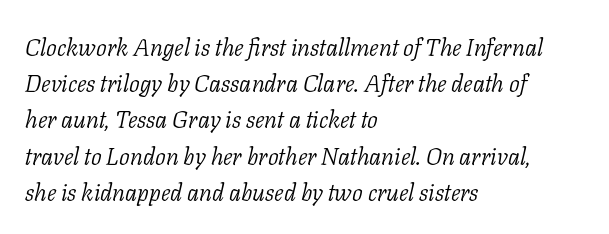
The lines in this sample share a left origin and differ only in where they stop. Glance below the letters and you will spot only blank space. On a weight scale, this lands at 450 or below. The line-height multiplier appears to be the usual default. The rendering keeps characters at their native spacing.
